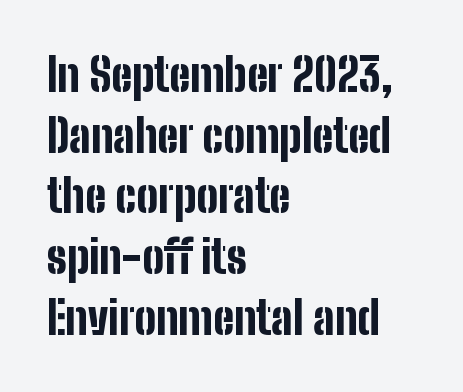
Q: Is the text bold? A: Yes.
Q: Is the text italic (slanted)? A: No, it is upright.
Q: Is the typeface a serif or a sans-serif typeface? A: Sans-serif.
Q: Is the text underlined? A: No.
Q: How is the paragraph aligned? A: Left-aligned.
Q: Is the spacing between letters normal or unusually wide? A: Normal.
Q: Is the spacing between lines tight, normal or loose? A: Normal.
Q: Width (condensed, normal, or wide)? A: Condensed.
Q: Stroke contrast? A: Low.
Q: x-height? A: Medium.
Q: Monospaced? A: No.
